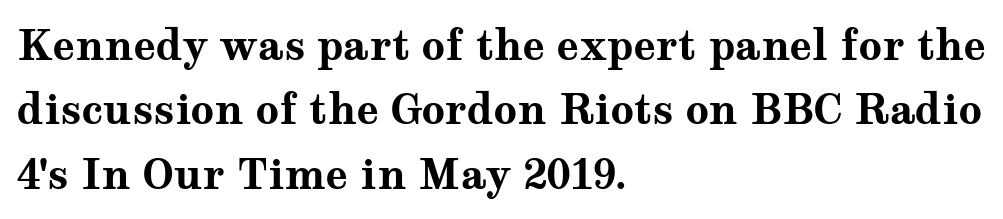
The designer left line spacing at the default. A serif font was chosen for this passage. A student would call this left alignment; a typographer would say flush left, rag right. The tracking reads as untouched default to a designer's eye.
